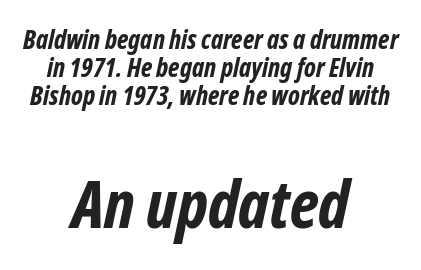
The image shows 66 px bold, condensed sans-serif type; set centered, tight line spacing (1.07x), normal letter spacing, not underlined; the second (bottom) block is 2.54x larger; low stroke contrast and a medium x-height.
